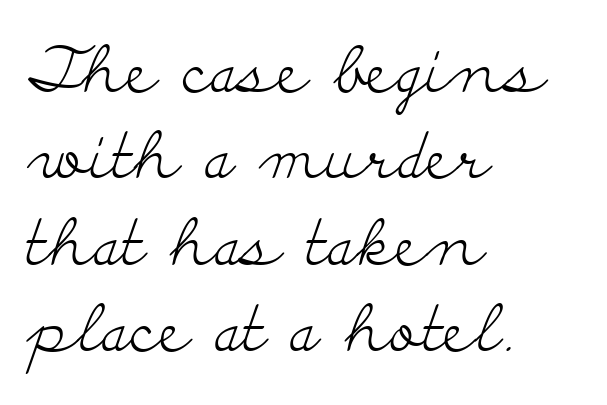
{"serif": "yes", "bold": "no", "weight": "light", "width": "wide", "stroke_contrast": "low", "x_height": "small", "monospaced": "no", "underline": "no", "align": "left", "line_spacing": "normal", "line_spacing_ratio": 1.35, "letter_spacing": "normal", "letter_spacing_em": 0.0, "glyph_px": 64}
